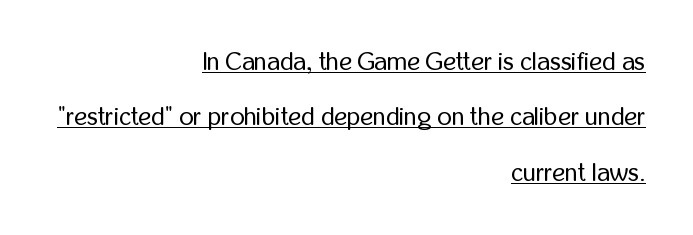
The image shows 25 px text type, upright; set right-aligned, loose line spacing (2.22x), normal letter spacing, underlined.
